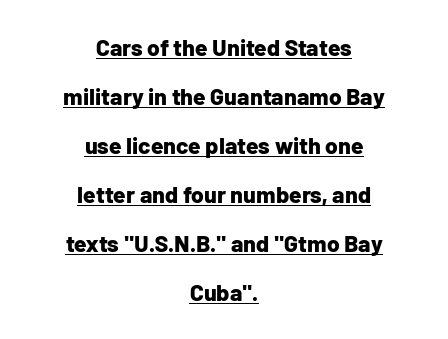
Q: Is the text bold? A: Yes.
Q: Is the text italic (slanted)? A: No, it is upright.
Q: Is the text underlined? A: Yes.
Q: How is the paragraph aligned? A: Centered.
Q: Is the spacing between letters normal or unusually wide? A: Normal.
Q: Is the spacing between lines tight, normal or loose? A: Loose.
